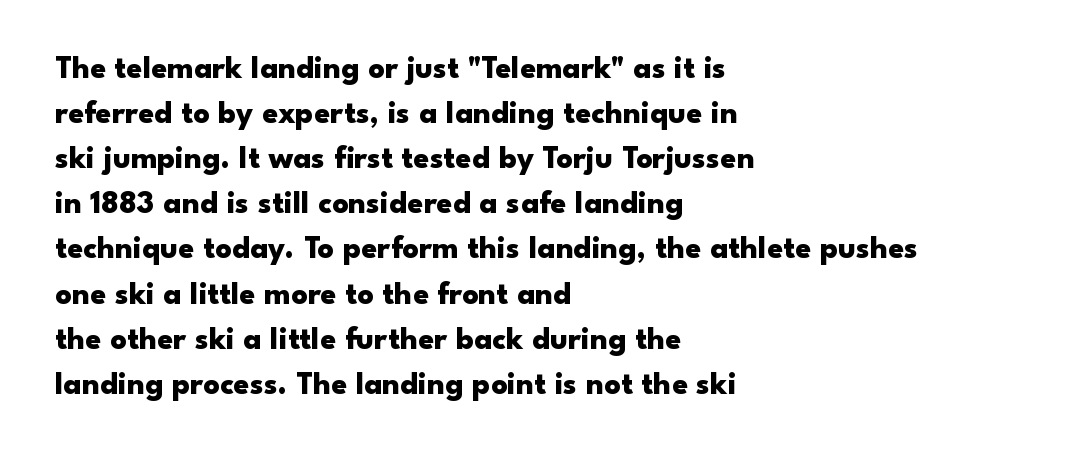
Q: Is the text bold? A: Yes.
Q: Is the text italic (slanted)? A: No, it is upright.
Q: Is the typeface a serif or a sans-serif typeface? A: Sans-serif.
Q: Is the text underlined? A: No.
Q: How is the paragraph aligned? A: Left-aligned.
Q: Is the spacing between letters normal or unusually wide? A: Normal.
Q: Is the spacing between lines tight, normal or loose? A: Normal.
Q: Width (condensed, normal, or wide)? A: Wide.
Q: Stroke contrast? A: Low.
Q: x-height? A: Small.
Q: Monospaced? A: No.
